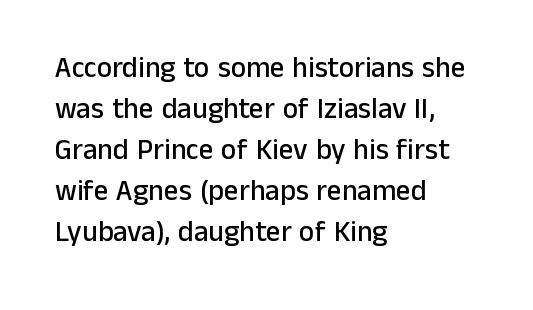
A bare baseline throughout the passage. The block of text has a typical density, with ordinary space between rows. Do the letters lean? They stand straight. The tracking reads as untouched default to a designer's eye.
